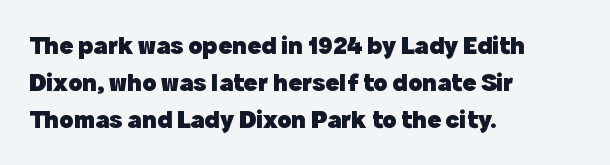
{"italic": "no", "bold": "yes", "underline": "no", "align": "left", "line_spacing": "normal", "line_spacing_ratio": 1.42, "letter_spacing": "normal", "letter_spacing_em": 0.0, "glyph_px": 26}
